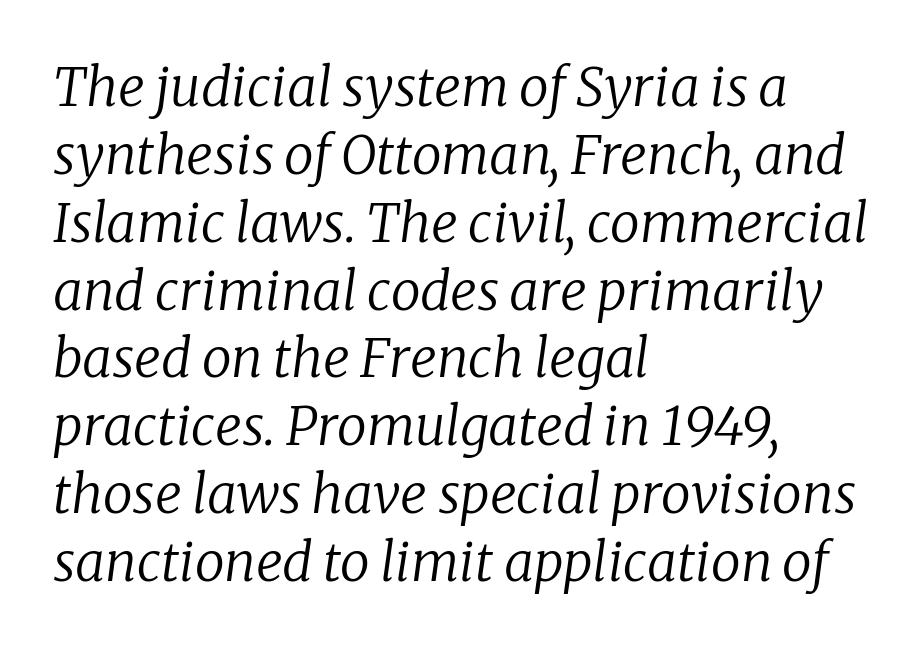
Classification — serif. Check under the words: just untouched page. When letters slant like this, we call the style italic. Does the leading feel generous? No, just average. Reading down the block, your eye returns to a fixed left position each line.
